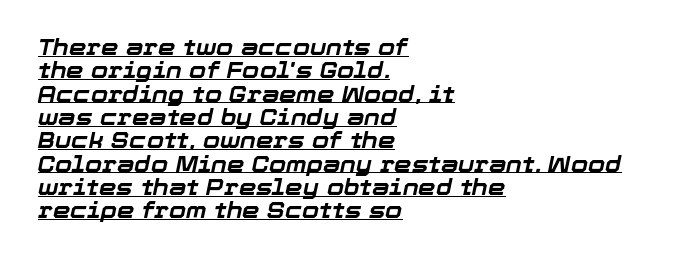
{"italic": "yes", "lean": "right", "slant_degrees": 12, "bold": "yes", "underline": "yes", "align": "left", "line_spacing": "tight", "line_spacing_ratio": 1.06, "letter_spacing": "normal", "letter_spacing_em": 0.0, "glyph_px": 22}
